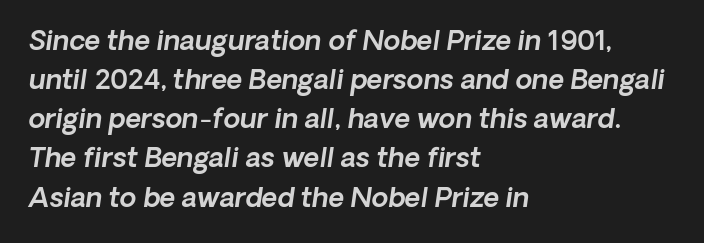
The image shows 27 px text type, italic (leaning right); set left-aligned, normal line spacing (1.45x), normal letter spacing, not underlined.
